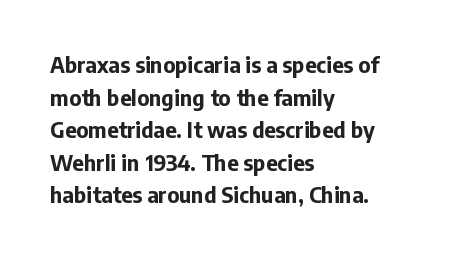
The image shows 22 px bold type, upright; set left-aligned, normal line spacing (1.48x), normal letter spacing, not underlined.
